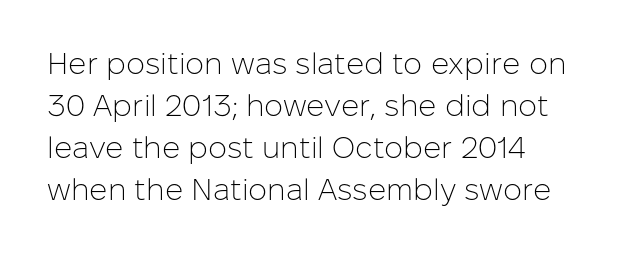
The image shows 30 px light sans-serif type, upright; set normal line spacing (1.4x), normal letter spacing, not underlined; low stroke contrast and a medium x-height.
